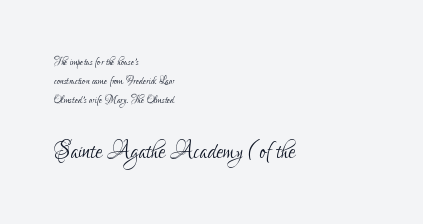
{"serif": "no", "bold": "no", "weight": "light", "width": "condensed", "stroke_contrast": "low", "x_height": "small", "monospaced": "no", "underline": "no", "align": "left", "line_spacing": "normal", "line_spacing_ratio": 1.35, "letter_spacing": "normal", "letter_spacing_em": 0.0, "larger_block": "second", "size_ratio": 2.14, "glyph_px": 30}
